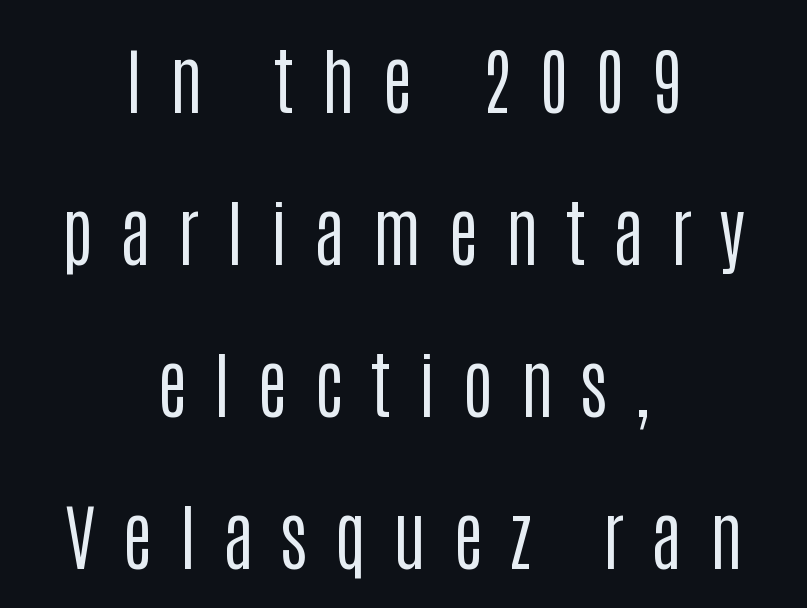
Q: Is the text bold? A: No.
Q: Is the text italic (slanted)? A: No, it is upright.
Q: Is the typeface a serif or a sans-serif typeface? A: Sans-serif.
Q: Is the text underlined? A: No.
Q: How is the paragraph aligned? A: Centered.
Q: Is the spacing between letters normal or unusually wide? A: Unusually wide.
Q: Is the spacing between lines tight, normal or loose? A: Loose.
Q: Width (condensed, normal, or wide)? A: Condensed.
Q: Stroke contrast? A: Low.
Q: x-height? A: Large.
Q: Monospaced? A: No.
